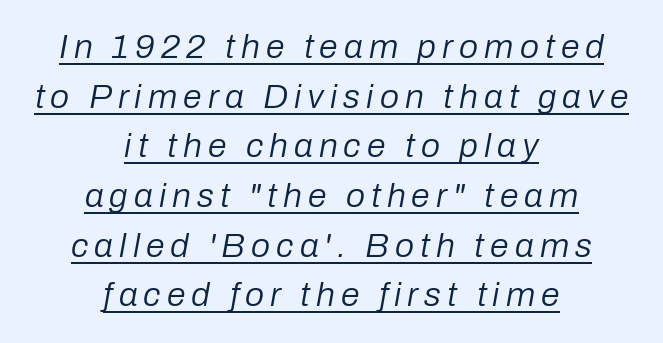
The image shows 34 px regular-weight type, italic (leaning right); set centered, normal line spacing (1.46x), underlined; low stroke contrast and a medium x-height.
